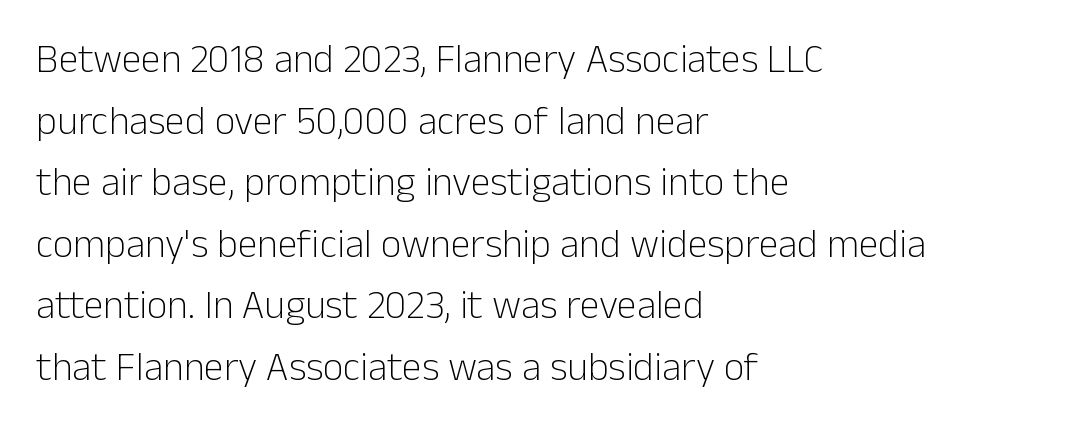
Regarding serifs, this sample does without them. The ragged edge is on the right, which tells us the setting is flush left. The letters advance in unequal steps, a hallmark of proportional type. This rendering leaves character spacing at its baseline value. One glance says typical: line gaps are just what's usual. The strokes are not fattened; the text isn't bold.
